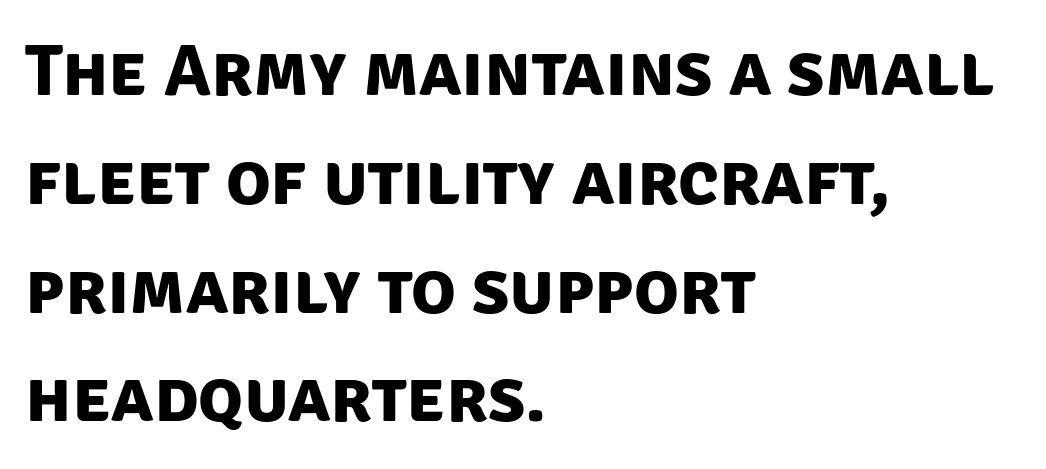
Q: Is the text bold? A: Yes.
Q: Is the typeface a serif or a sans-serif typeface? A: Sans-serif.
Q: Is the text underlined? A: No.
Q: How is the paragraph aligned? A: Left-aligned.
Q: Is the spacing between letters normal or unusually wide? A: Normal.
Q: Is the spacing between lines tight, normal or loose? A: Normal.
Q: Width (condensed, normal, or wide)? A: Normal.
Q: Stroke contrast? A: Low.
Q: x-height? A: Large.
Q: Monospaced? A: No.
